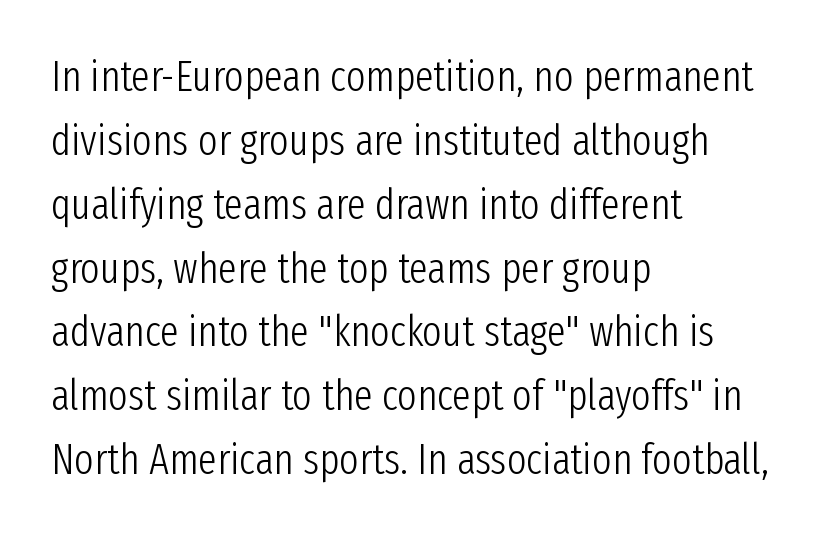
The block of text has a typical density, with ordinary space between rows. Think of a printed novel: that variable character pitch is what you see here. The strip under each line holds only bare page. Is the letter spacing exaggerated? No — it looks like the ordinary default.
